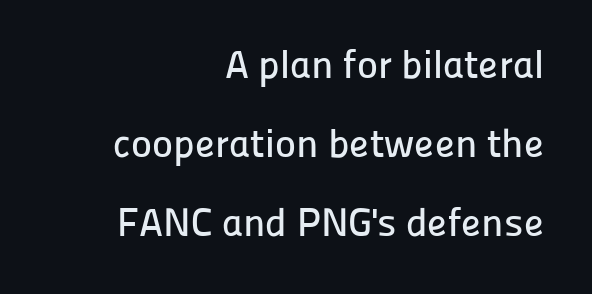
The image shows 40 px sans-serif type, upright; set right-aligned, loose line spacing (1.97x), normal letter spacing, not underlined; low stroke contrast and a medium x-height.
